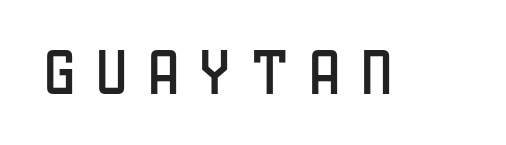
Q: Is the text italic (slanted)? A: No, it is upright.
Q: Is the typeface a serif or a sans-serif typeface? A: Sans-serif.
Q: Is the text underlined? A: No.
Q: Is the spacing between letters normal or unusually wide? A: Unusually wide.
Q: Width (condensed, normal, or wide)? A: Condensed.
Q: Stroke contrast? A: Low.
Q: x-height? A: Large.
Q: Monospaced? A: No.
